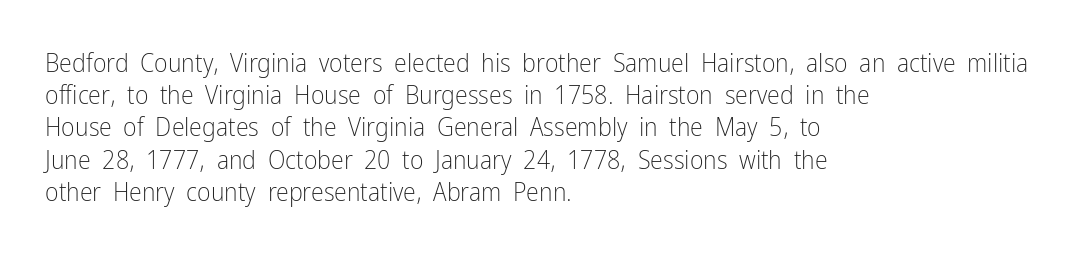
The image shows 26 px text type, upright; set left-aligned, line spacing 1.24x, normal letter spacing, not underlined.
